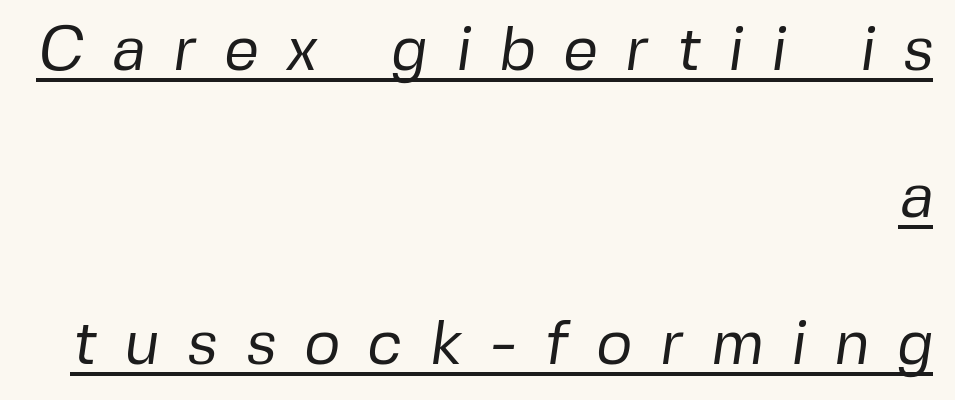
You could not count columns in this text — the font is proportionally spaced. Which margin do the lines hug? The right one — the left edge is uneven. If you measured baseline to baseline, you'd find a long distance. This reads as an unemphasized weight, regular at the heaviest. Beneath each row of characters lies a ruled line. The rendering shows plain stroke endings on the letterforms — a sans-serif design.
